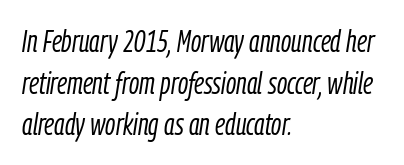
The image shows 30 px light, condensed type, italic (leaning right); set left-aligned, normal line spacing (1.39x), normal letter spacing, not underlined; low stroke contrast and a medium x-height.
